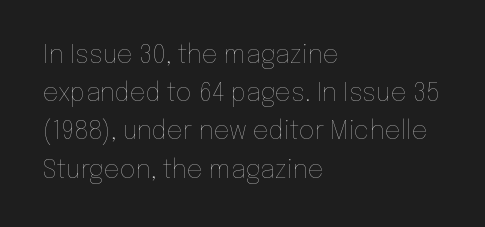
The image shows 25 px text type, upright; set left-aligned, normal line spacing (1.53x), normal letter spacing, not underlined.
